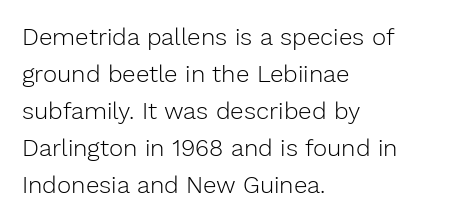
Q: Is the text bold? A: No.
Q: Is the text italic (slanted)? A: No, it is upright.
Q: Is the text underlined? A: No.
Q: How is the paragraph aligned? A: Left-aligned.
Q: Is the spacing between letters normal or unusually wide? A: Normal.
Q: Is the spacing between lines tight, normal or loose? A: Normal.
